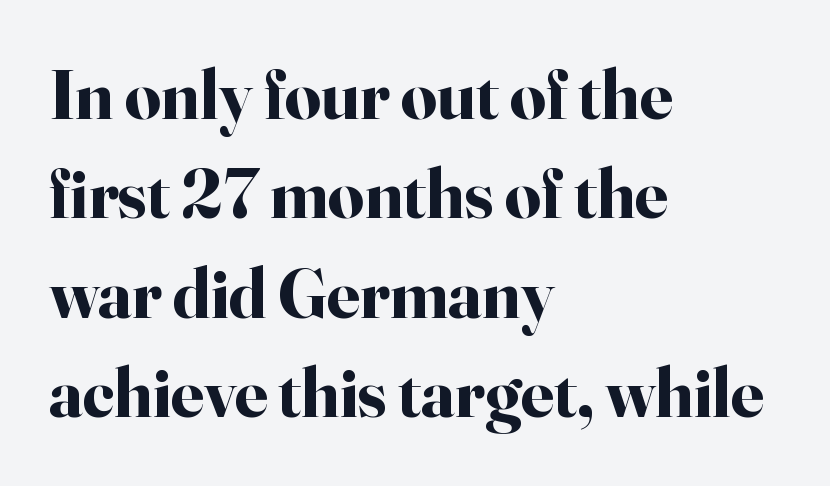
Q: Is the text bold? A: Yes.
Q: Is the text italic (slanted)? A: No, it is upright.
Q: Is the typeface a serif or a sans-serif typeface? A: Serif.
Q: Is the text underlined? A: No.
Q: How is the paragraph aligned? A: Left-aligned.
Q: Is the spacing between letters normal or unusually wide? A: Normal.
Q: Is the spacing between lines tight, normal or loose? A: Normal.
Q: Width (condensed, normal, or wide)? A: Normal.
Q: Stroke contrast? A: High.
Q: x-height? A: Small.
Q: Monospaced? A: No.
